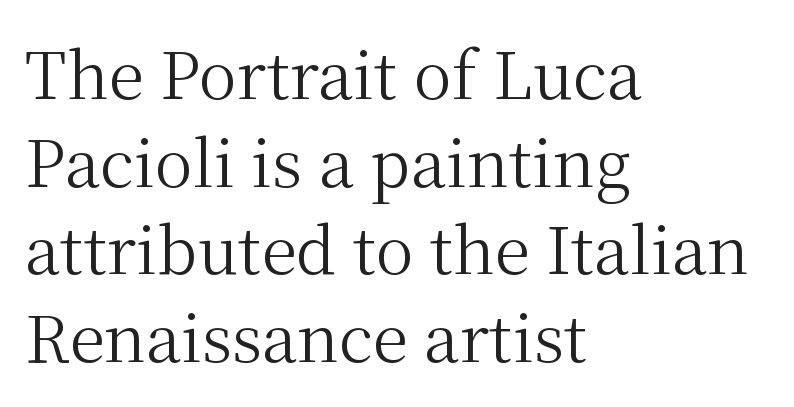
Q: Is the text bold? A: No.
Q: Is the text italic (slanted)? A: No, it is upright.
Q: Is the typeface a serif or a sans-serif typeface? A: Serif.
Q: Is the text underlined? A: No.
Q: How is the paragraph aligned? A: Left-aligned.
Q: Is the spacing between letters normal or unusually wide? A: Normal.
Q: Is the spacing between lines tight, normal or loose? A: Normal.
Q: Width (condensed, normal, or wide)? A: Normal.
Q: Stroke contrast? A: Medium.
Q: x-height? A: Medium.
Q: Monospaced? A: No.
